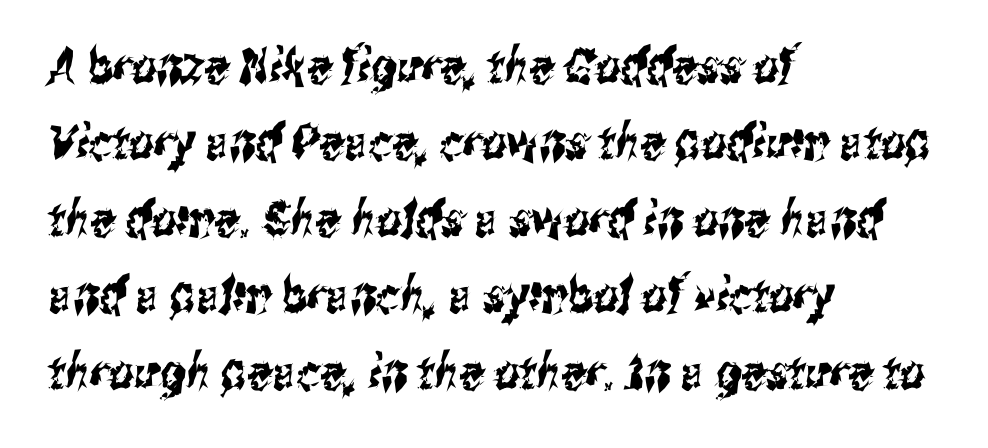
The image shows 49 px condensed sans-serif type; set left-aligned, normal line spacing (1.56x), normal letter spacing, not underlined; medium stroke contrast and a medium x-height.
